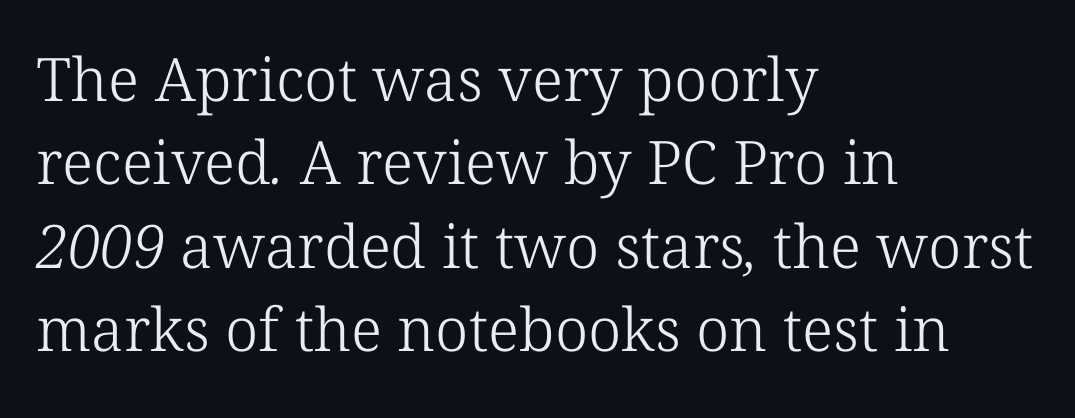
Q: Is the text bold? A: No.
Q: Is the typeface a serif or a sans-serif typeface? A: Serif.
Q: Is the text underlined? A: No.
Q: How is the paragraph aligned? A: Left-aligned.
Q: Is the spacing between letters normal or unusually wide? A: Normal.
Q: Is the spacing between lines tight, normal or loose? A: Normal.
Q: Width (condensed, normal, or wide)? A: Normal.
Q: Stroke contrast? A: Low.
Q: x-height? A: Medium.
Q: Monospaced? A: No.
